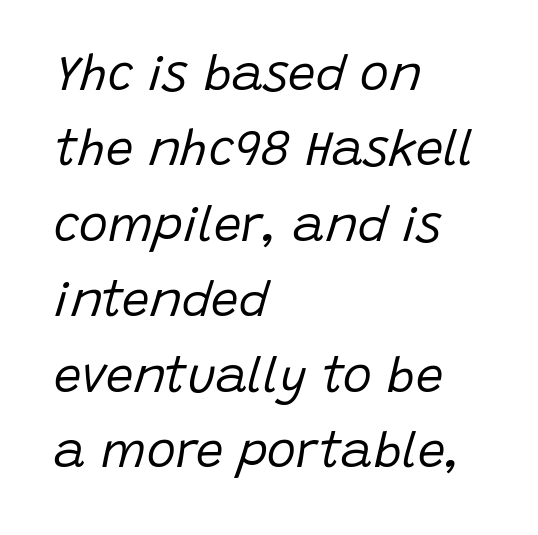
The image shows 49 px regular-weight type, italic (leaning right); set left-aligned, normal line spacing (1.54x), normal letter spacing, not underlined; low stroke contrast and a large x-height.
